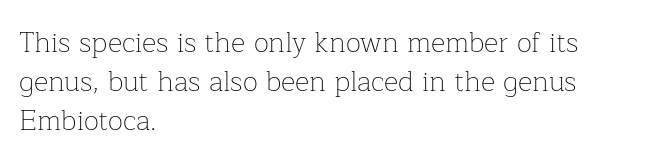
{"serif": "yes", "italic": "no", "bold": "no", "weight": "thin", "width": "normal", "stroke_contrast": "low", "x_height": "medium", "monospaced": "no", "underline": "no", "align": "left", "line_spacing": "normal", "line_spacing_ratio": 1.4, "letter_spacing": "normal", "letter_spacing_em": 0.0, "glyph_px": 28}
